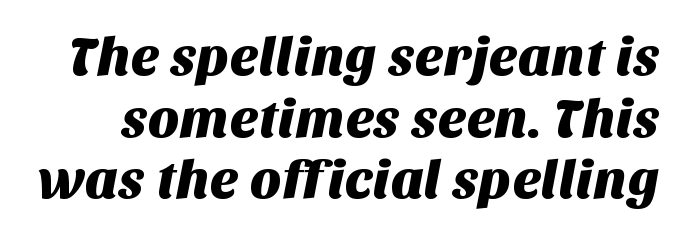
{"serif": "no", "width": "normal", "stroke_contrast": "medium", "x_height": "large", "monospaced": "no", "underline": "no", "line_spacing": "tight", "line_spacing_ratio": 1.14, "letter_spacing": "normal", "letter_spacing_em": 0.0, "glyph_px": 54}
